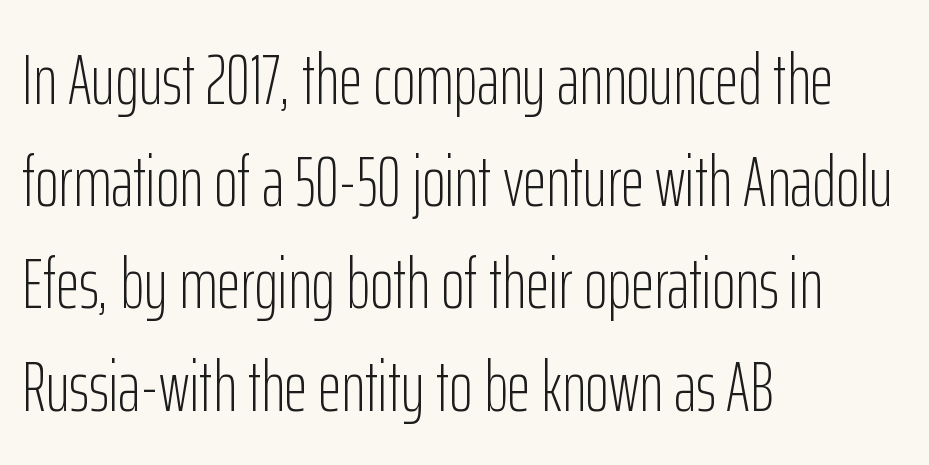
{"serif": "no", "italic": "no", "bold": "no", "weight": "light", "width": "condensed", "stroke_contrast": "low", "x_height": "medium", "monospaced": "no", "underline": "no", "align": "left", "line_spacing": "normal", "line_spacing_ratio": 1.42, "letter_spacing": "normal", "letter_spacing_em": 0.0, "glyph_px": 72}
